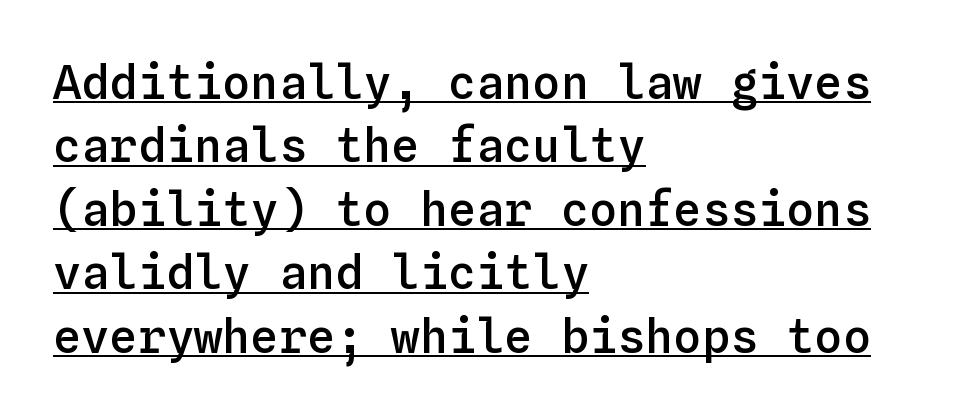
The image shows 47 px semibold type, upright, monospaced; set left-aligned, normal line spacing (1.35x), normal letter spacing, underlined; low stroke contrast and a medium x-height.
